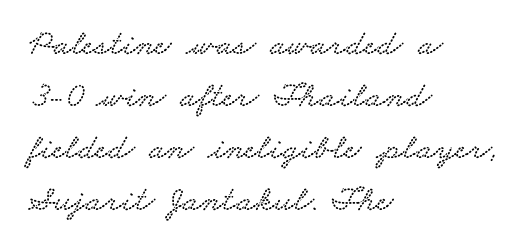
{"serif": "yes", "width": "wide", "stroke_contrast": "low", "x_height": "small", "monospaced": "no", "underline": "no", "align": "left", "line_spacing": "normal", "line_spacing_ratio": 1.44, "letter_spacing": "normal", "letter_spacing_em": 0.0, "glyph_px": 36}
